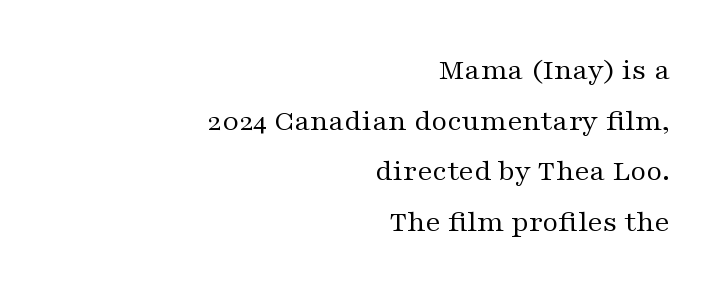
The image shows 31 px regular-weight, wide serif type, upright; set right-aligned, normal line spacing (1.63x), normal letter spacing, not underlined; medium stroke contrast and a medium x-height.
